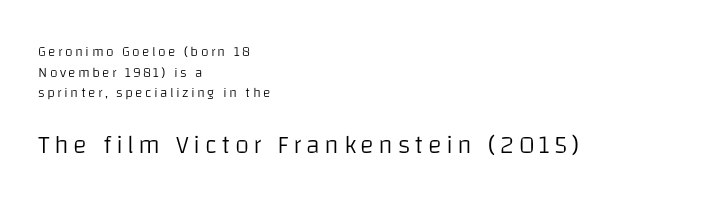
The image shows 26 px text type, upright; set left-aligned, normal line spacing (1.47x), not underlined; the second (bottom) block is 1.86x larger.
